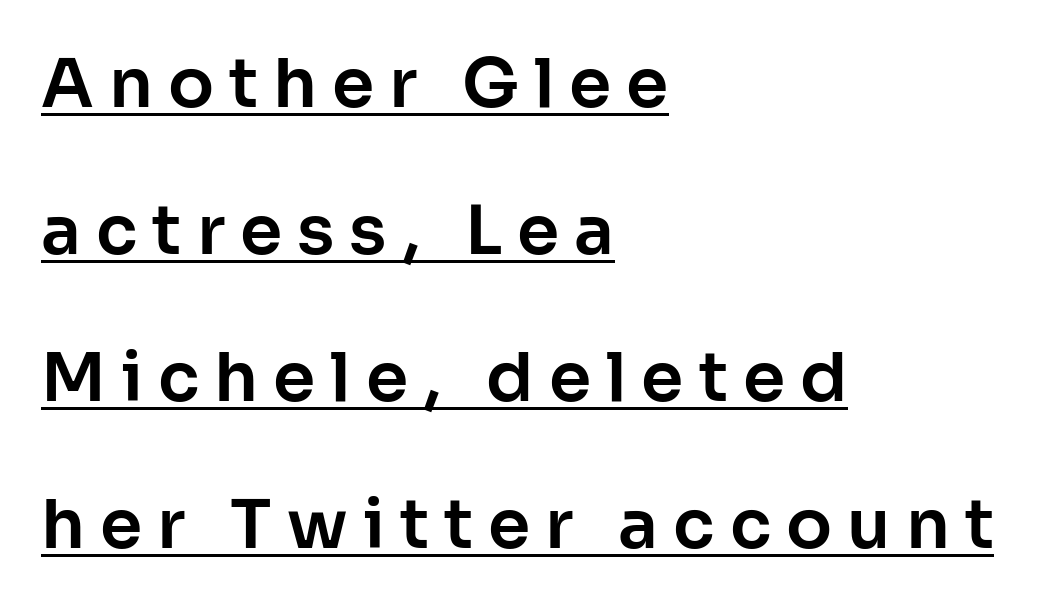
The image shows 68 px sans-serif type, upright; set left-aligned, loose line spacing (2.16x), unusually wide letter spacing (+0.22 em), underlined; low stroke contrast and a medium x-height.
